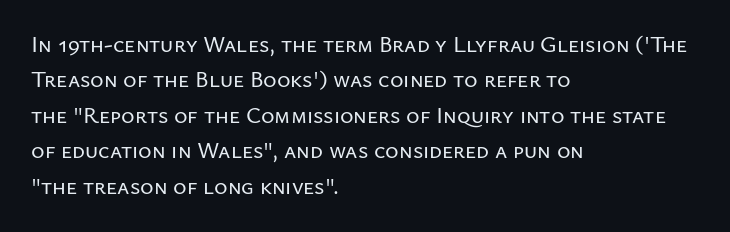
{"italic": "no", "underline": "no", "align": "left", "line_spacing": "normal", "line_spacing_ratio": 1.54, "letter_spacing": "normal", "letter_spacing_em": 0.0, "glyph_px": 23}
